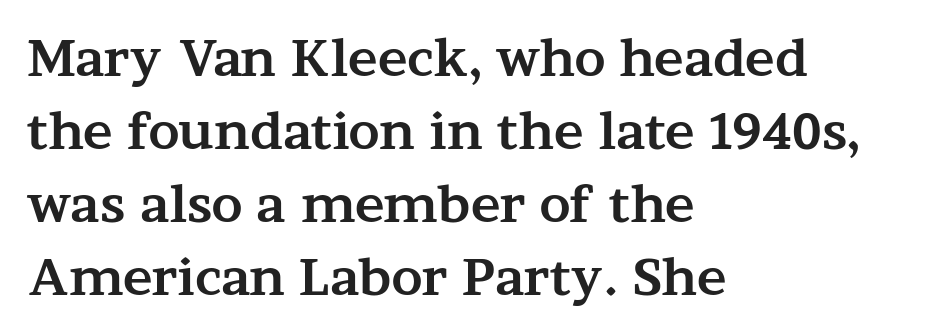
{"serif": "yes", "italic": "no", "bold": "yes", "weight": "bold", "width": "wide", "stroke_contrast": "medium", "x_height": "medium", "monospaced": "no", "underline": "no", "align": "left", "line_spacing": "normal", "line_spacing_ratio": 1.46, "letter_spacing": "normal", "letter_spacing_em": 0.0, "glyph_px": 50}
